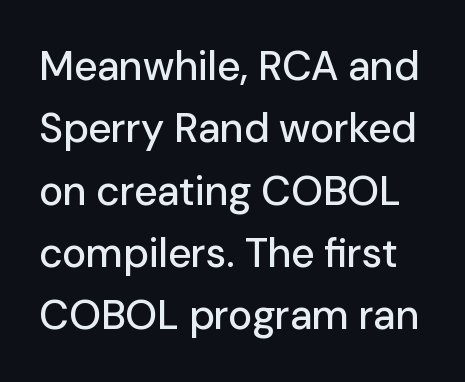
The image shows 41 px sans-serif type, upright; set normal line spacing (1.52x), normal letter spacing, not underlined; low stroke contrast and a medium x-height.
